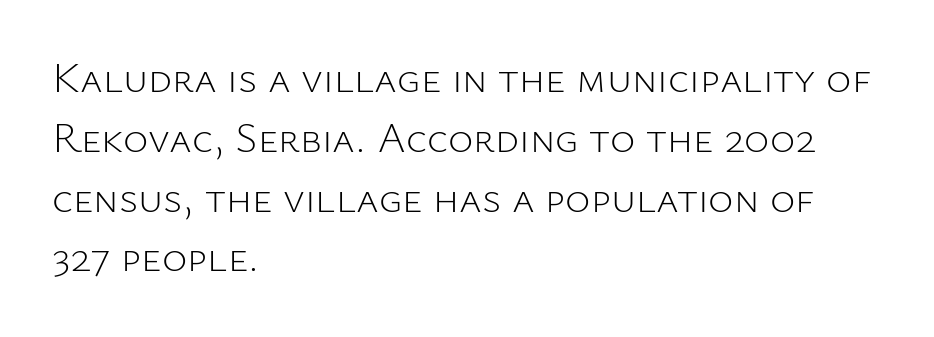
Heft: none added — not bold. The face used here is rendered with its standard letterfit. Observe the absence of serifs on each vertical stroke in this sample. The area under the type is left untouched. Here the designer chose a conventional face with non-uniform glyph widths.
